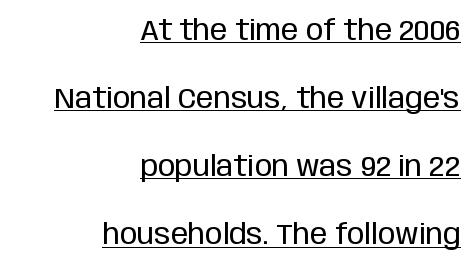
The face used here is proportionally spaced, like ordinary book or web type. Tracking here is standard; glyphs follow each other at the usual distance. Nope, no serifs anywhere on these letters. Teacher's note: observe the even right margin — that is flush-right alignment.
